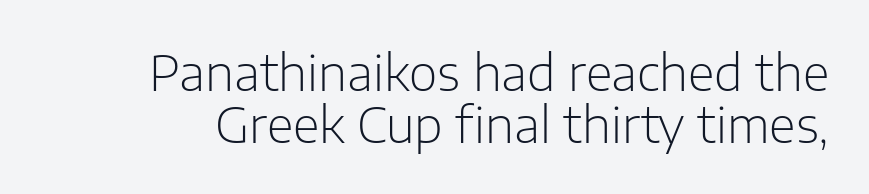
Q: Is the text bold? A: No.
Q: Is the text italic (slanted)? A: No, it is upright.
Q: Is the typeface a serif or a sans-serif typeface? A: Sans-serif.
Q: Is the text underlined? A: No.
Q: Is the spacing between letters normal or unusually wide? A: Normal.
Q: Is the spacing between lines tight, normal or loose? A: Tight.
Q: Width (condensed, normal, or wide)? A: Normal.
Q: Stroke contrast? A: Low.
Q: x-height? A: Medium.
Q: Monospaced? A: No.
